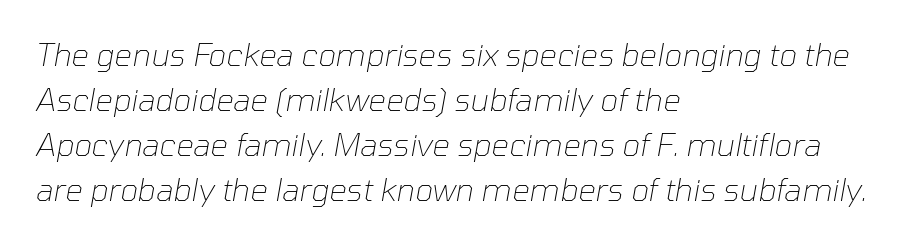
{"italic": "yes", "lean": "right", "slant_degrees": 10, "bold": "no", "weight": "thin", "width": "normal", "stroke_contrast": "low", "x_height": "medium", "monospaced": "no", "underline": "no", "align": "left", "line_spacing": "normal", "line_spacing_ratio": 1.45, "letter_spacing": "normal", "letter_spacing_em": 0.0, "glyph_px": 31}
